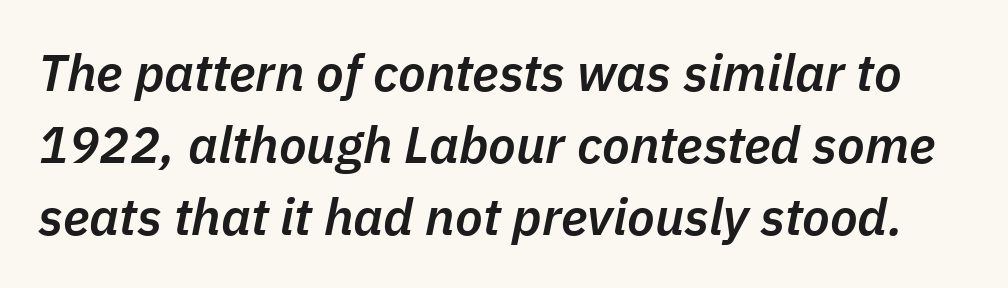
Q: Is the text bold? A: Semi-bold.
Q: Is the text italic (slanted)? A: Yes, it leans right by about 11 degrees.
Q: Is the text underlined? A: No.
Q: Is the spacing between letters normal or unusually wide? A: Normal.
Q: Is the spacing between lines tight, normal or loose? A: Normal.
Q: Width (condensed, normal, or wide)? A: Normal.
Q: Stroke contrast? A: Low.
Q: x-height? A: Medium.
Q: Monospaced? A: No.
